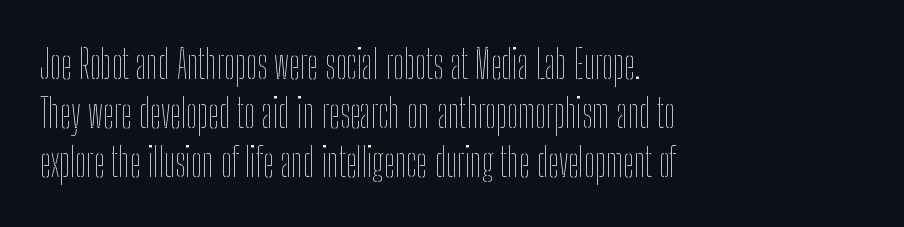
Plain, unruled lines of type. Words appear dense and cohesive because spacing is normal. Do the characters align in a grid? No, the font is proportional. Notice how the stems are strictly vertical — no italics here. A student would call this left alignment; a typographer would say flush left, rag right.
